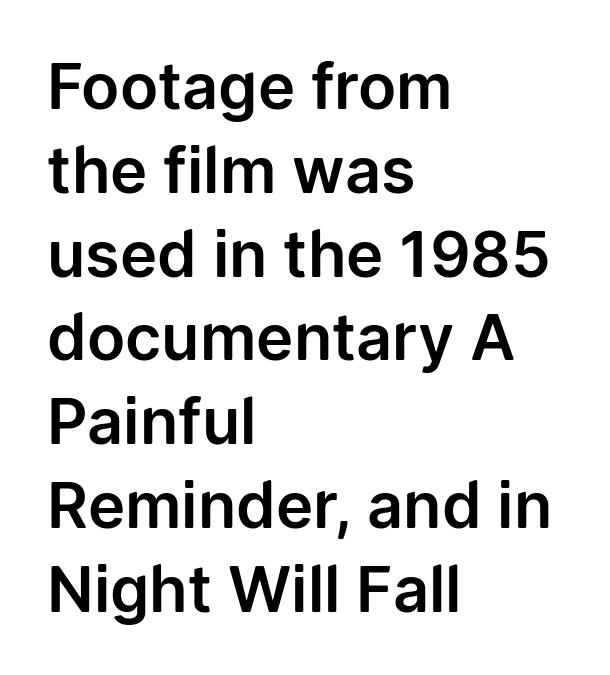
The image shows 63 px sans-serif type, upright; set left-aligned, normal line spacing (1.33x), normal letter spacing, not underlined; low stroke contrast and a medium x-height.
